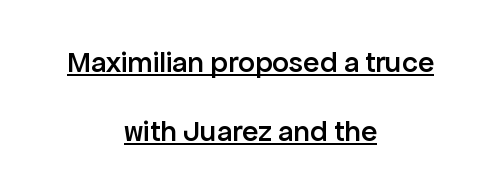
{"serif": "no", "italic": "no", "bold": "semi", "weight": "semibold", "width": "normal", "stroke_contrast": "low", "x_height": "medium", "monospaced": "no", "underline": "yes", "align": "center", "line_spacing": "loose", "line_spacing_ratio": 2.29, "letter_spacing": "normal", "letter_spacing_em": 0.0, "glyph_px": 30}
